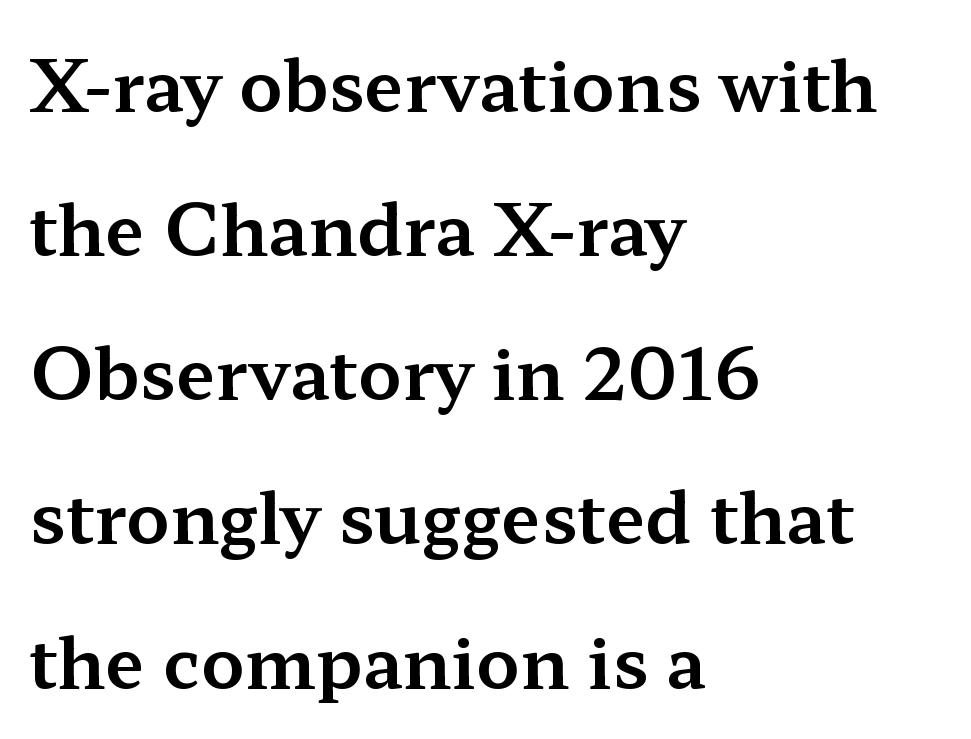
{"serif": "yes", "italic": "no", "width": "wide", "stroke_contrast": "medium", "x_height": "medium", "monospaced": "no", "underline": "no", "align": "left", "line_spacing": "loose", "line_spacing_ratio": 2.03, "letter_spacing": "normal", "letter_spacing_em": 0.0, "glyph_px": 71}
